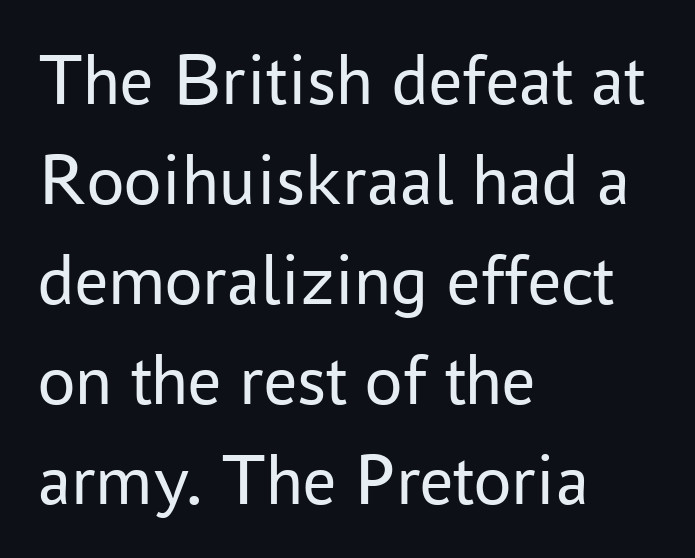
{"serif": "no", "italic": "no", "bold": "no", "weight": "regular", "width": "normal", "stroke_contrast": "low", "x_height": "medium", "monospaced": "no", "underline": "no", "align": "left", "line_spacing": "normal", "line_spacing_ratio": 1.35, "letter_spacing": "normal", "letter_spacing_em": 0.0, "glyph_px": 74}
